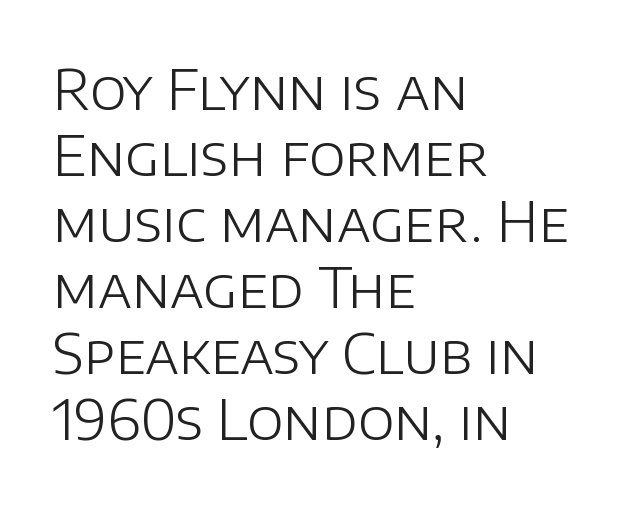
Q: Is the text bold? A: No.
Q: Is the text italic (slanted)? A: No, it is upright.
Q: Is the typeface a serif or a sans-serif typeface? A: Sans-serif.
Q: Is the text underlined? A: No.
Q: How is the paragraph aligned? A: Left-aligned.
Q: Is the spacing between letters normal or unusually wide? A: Normal.
Q: Width (condensed, normal, or wide)? A: Normal.
Q: Stroke contrast? A: Low.
Q: x-height? A: Large.
Q: Monospaced? A: No.
